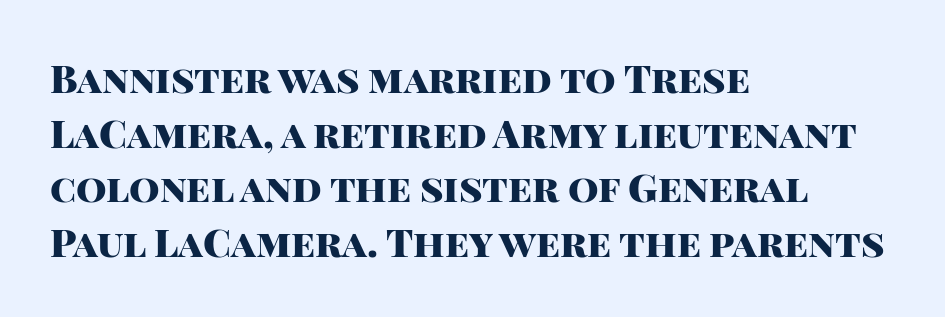
Q: Is the text bold? A: Yes.
Q: Is the text italic (slanted)? A: No, it is upright.
Q: Is the typeface a serif or a sans-serif typeface? A: Sans-serif.
Q: Is the text underlined? A: No.
Q: How is the paragraph aligned? A: Left-aligned.
Q: Is the spacing between letters normal or unusually wide? A: Normal.
Q: Is the spacing between lines tight, normal or loose? A: Normal.
Q: Width (condensed, normal, or wide)? A: Normal.
Q: Stroke contrast? A: High.
Q: x-height? A: Large.
Q: Monospaced? A: No.
